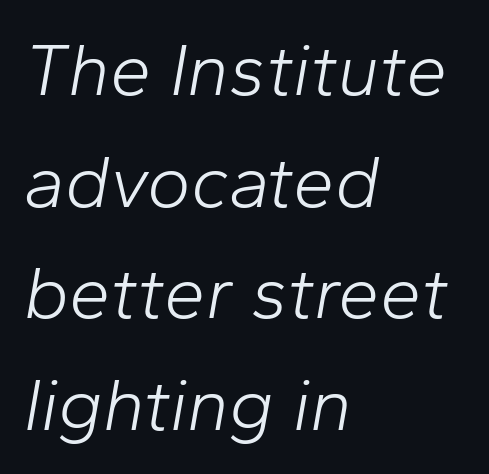
Q: Is the text bold? A: No.
Q: Is the text italic (slanted)? A: Yes, it leans right by about 10 degrees.
Q: Is the text underlined? A: No.
Q: How is the paragraph aligned? A: Left-aligned.
Q: Is the spacing between letters normal or unusually wide? A: Normal.
Q: Is the spacing between lines tight, normal or loose? A: Normal.
Q: Width (condensed, normal, or wide)? A: Normal.
Q: Stroke contrast? A: Low.
Q: x-height? A: Medium.
Q: Monospaced? A: No.
